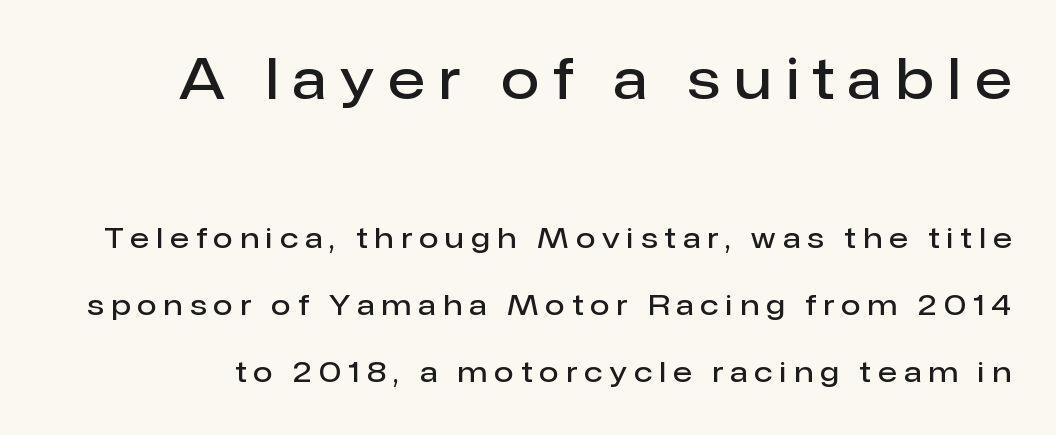
The image shows 55 px semibold sans-serif type, upright; set loose line spacing (2.39x), unusually wide letter spacing (+0.26 em), not underlined; the first (top) block is 1.96x larger; low stroke contrast and a medium x-height.
